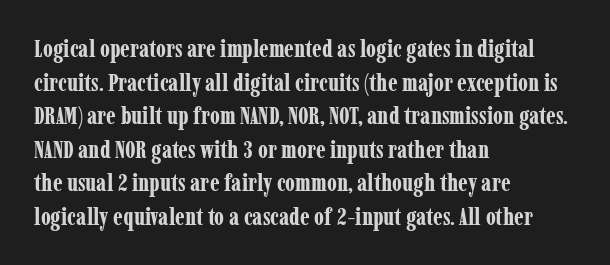
Any mark beneath the type? The region is blank. Regular leading. The face used here is rendered with its standard letterfit. These words are printed bold, with thick strokes throughout. Italic? Not at all — the glyphs are vertical. Left-aligned paragraph, ragged on the right.
